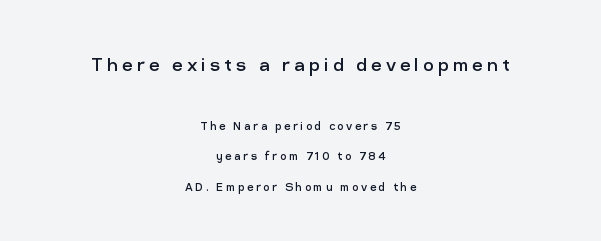
The font is comparable to plain body text, perhaps lighter. Teacher's note: observe the equal gaps on both sides — that is centered alignment. Beneath every word, the page is bare. The passage shown stacks its lines with a broad gap.
